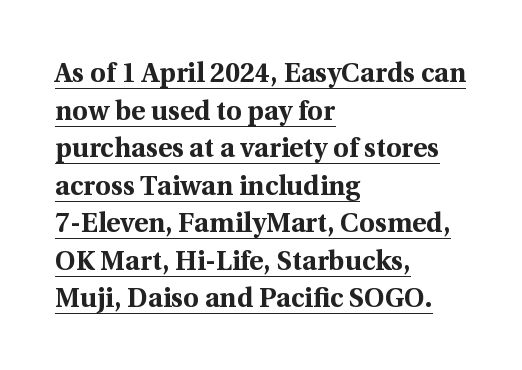
{"italic": "no", "bold": "yes", "underline": "yes", "align": "left", "line_spacing": "normal", "line_spacing_ratio": 1.39, "letter_spacing": "normal", "letter_spacing_em": 0.0, "glyph_px": 27}
